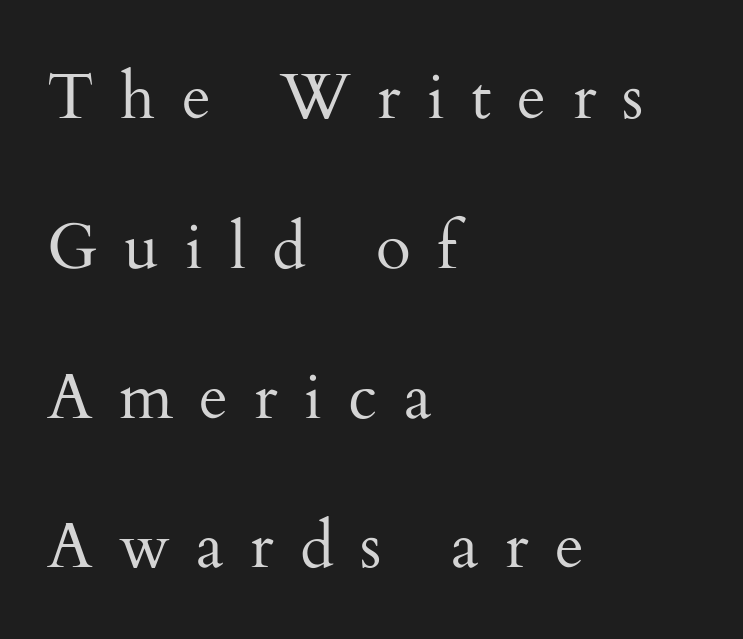
The image shows 64 px regular-weight serif type, upright; set left-aligned, loose line spacing (2.34x), unusually wide letter spacing (+0.41 em), not underlined; medium stroke contrast and a small x-height.
